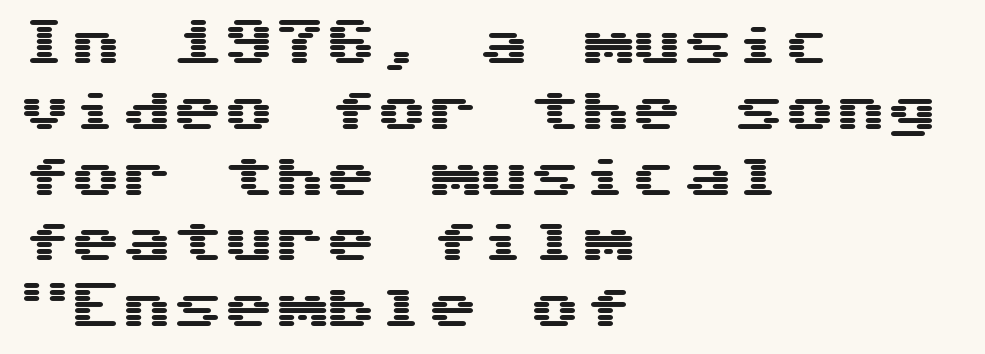
The image shows 51 px wide sans-serif type, upright; set left-aligned, normal line spacing (1.29x), normal letter spacing, not underlined; medium stroke contrast and a medium x-height.
